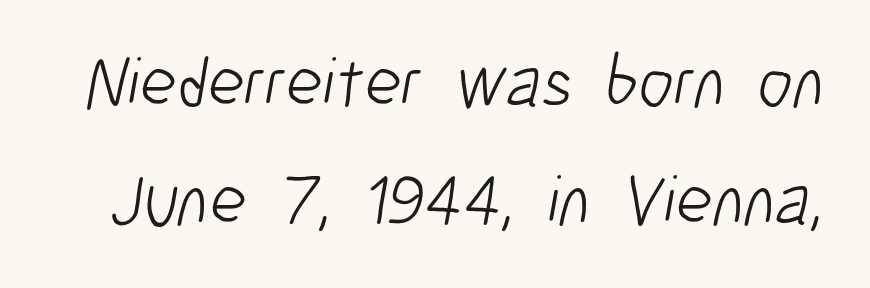
{"serif": "no", "bold": "no", "weight": "light", "width": "condensed", "stroke_contrast": "low", "x_height": "medium", "monospaced": "no", "underline": "no", "line_spacing": "normal", "line_spacing_ratio": 1.66, "letter_spacing": "normal", "letter_spacing_em": 0.0, "glyph_px": 71}
